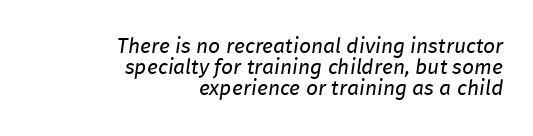
The image shows 21 px text type, italic (leaning right); set right-aligned, tight line spacing (1.0x), normal letter spacing, not underlined.
